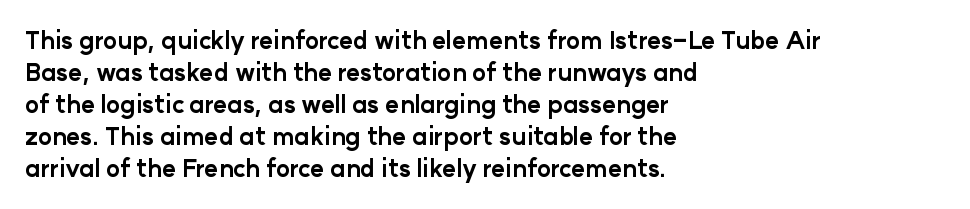
{"italic": "no", "bold": "yes", "underline": "no", "align": "left", "line_spacing": "normal", "line_spacing_ratio": 1.33, "letter_spacing": "normal", "letter_spacing_em": 0.0, "glyph_px": 24}
